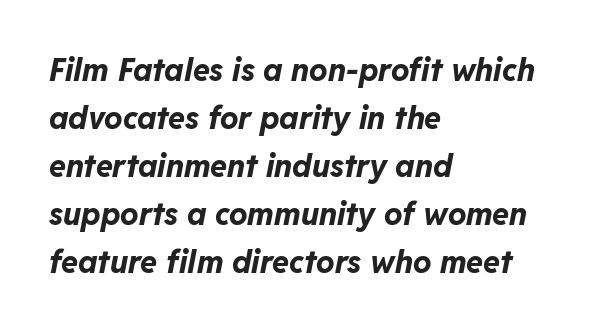
Q: Is the text bold? A: Yes.
Q: Is the text italic (slanted)? A: Yes, it leans right by about 11 degrees.
Q: Is the text underlined? A: No.
Q: How is the paragraph aligned? A: Left-aligned.
Q: Is the spacing between letters normal or unusually wide? A: Normal.
Q: Is the spacing between lines tight, normal or loose? A: Normal.
Q: Width (condensed, normal, or wide)? A: Normal.
Q: Stroke contrast? A: Low.
Q: x-height? A: Medium.
Q: Monospaced? A: No.
